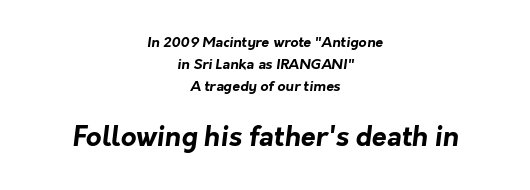
The image shows 27 px bold type; set centered, normal line spacing (1.57x), normal letter spacing, not underlined; the second (bottom) block is 1.93x larger.
